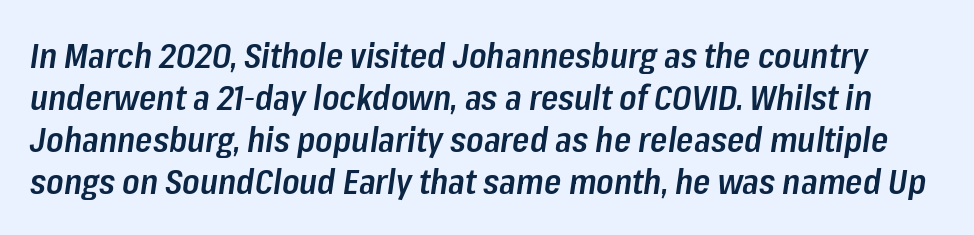
{"italic": "yes", "lean": "right", "slant_degrees": 8, "bold": "semi", "weight": "semibold", "width": "condensed", "stroke_contrast": "low", "x_height": "medium", "monospaced": "no", "underline": "no", "line_spacing_ratio": 1.2, "letter_spacing": "normal", "letter_spacing_em": 0.0, "glyph_px": 35}
